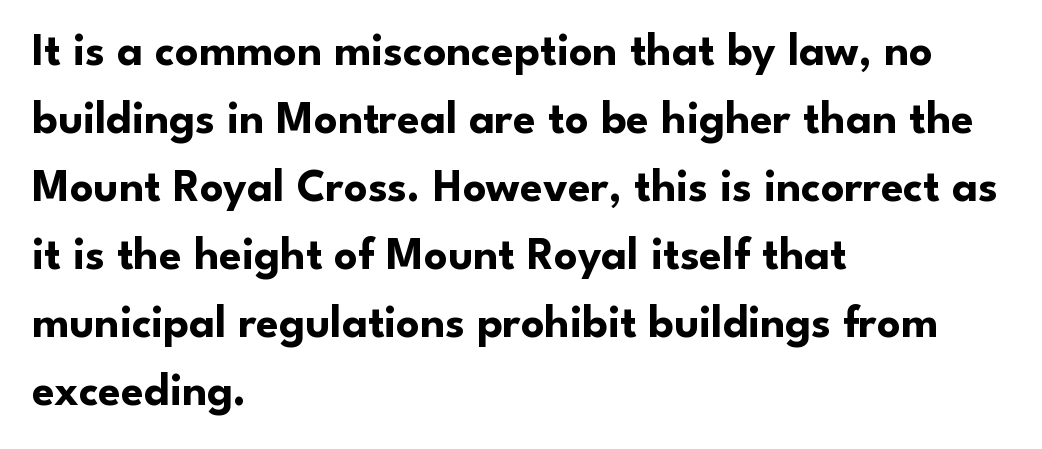
{"serif": "no", "italic": "no", "bold": "yes", "weight": "bold", "width": "normal", "stroke_contrast": "low", "x_height": "small", "monospaced": "no", "underline": "no", "align": "left", "line_spacing": "normal", "line_spacing_ratio": 1.48, "letter_spacing": "normal", "letter_spacing_em": 0.0, "glyph_px": 46}
